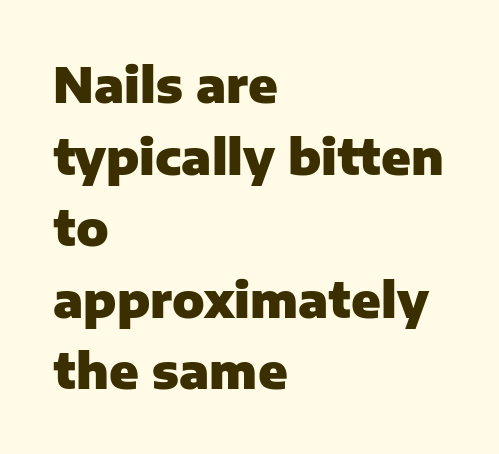
A clean baseline with only descenders dipping below it. Look at the stroke-to-counter ratio: heavy, a bold. The paragraph shown leans on its left margin. The text was rendered using a sans face with plain stroke endings.
